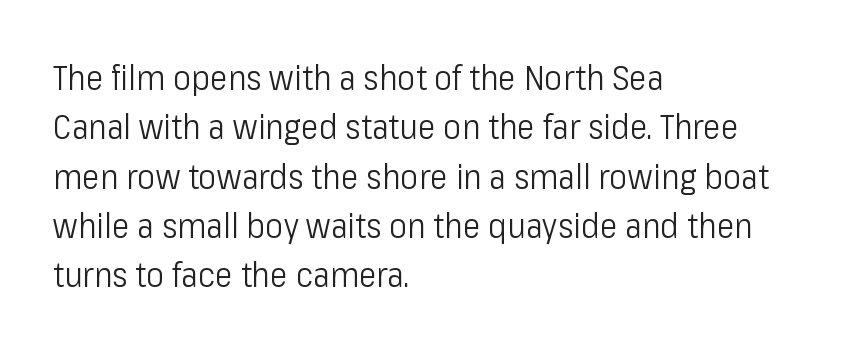
Q: Is the text bold? A: No.
Q: Is the text italic (slanted)? A: No, it is upright.
Q: Is the typeface a serif or a sans-serif typeface? A: Sans-serif.
Q: Is the text underlined? A: No.
Q: How is the paragraph aligned? A: Left-aligned.
Q: Is the spacing between letters normal or unusually wide? A: Normal.
Q: Is the spacing between lines tight, normal or loose? A: Normal.
Q: Width (condensed, normal, or wide)? A: Condensed.
Q: Stroke contrast? A: Low.
Q: x-height? A: Medium.
Q: Monospaced? A: No.
